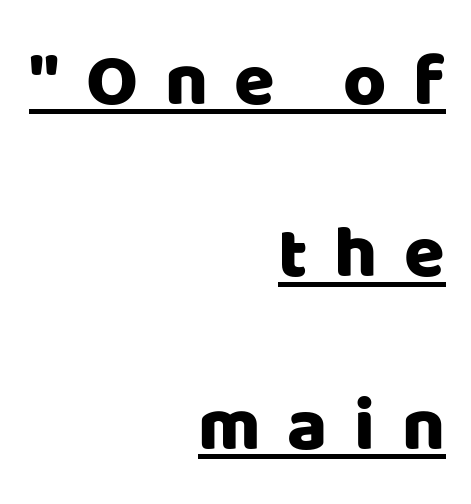
Q: Is the text italic (slanted)? A: No, it is upright.
Q: Is the typeface a serif or a sans-serif typeface? A: Sans-serif.
Q: Is the text underlined? A: Yes.
Q: How is the paragraph aligned? A: Right-aligned.
Q: Is the spacing between letters normal or unusually wide? A: Unusually wide.
Q: Is the spacing between lines tight, normal or loose? A: Loose.
Q: Width (condensed, normal, or wide)? A: Normal.
Q: Stroke contrast? A: Low.
Q: x-height? A: Large.
Q: Monospaced? A: No.
